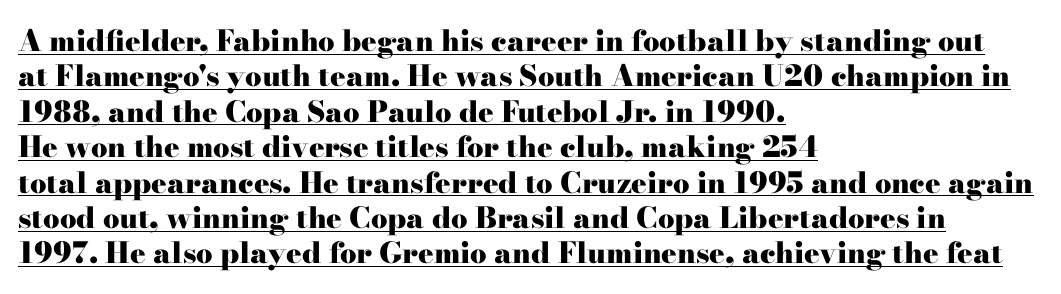
The image shows 29 px heavy, wide serif type, upright; set left-aligned, line spacing 1.22x, normal letter spacing, underlined; high stroke contrast and a small x-height.
